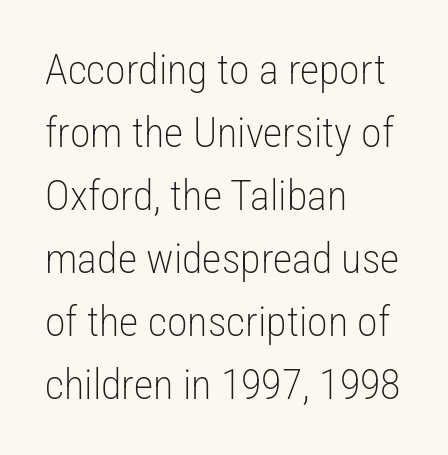
If you drew a line through each stem, it would be perfectly vertical. The line texture is even and compact thanks to regular tracking. Honestly, the row spacing looks completely unremarkable. Classification — sans serif.
